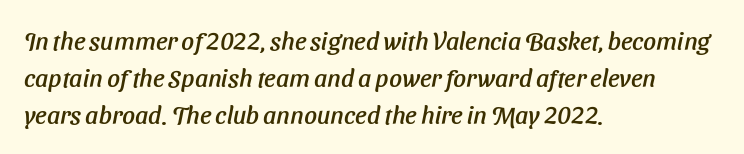
{"italic": "yes", "lean": "right", "slant_degrees": 11, "underline": "no", "align": "left", "line_spacing": "normal", "line_spacing_ratio": 1.49, "letter_spacing": "normal", "letter_spacing_em": 0.0, "glyph_px": 25}
